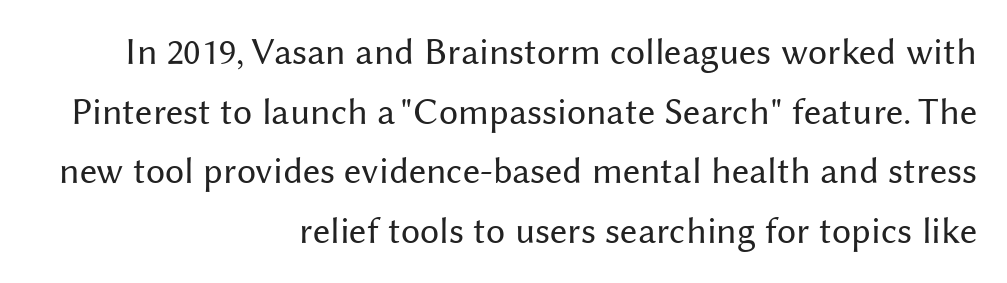
The image shows 38 px regular-weight sans-serif type, upright; set right-aligned, normal line spacing (1.57x), normal letter spacing, not underlined; medium stroke contrast and a medium x-height.
